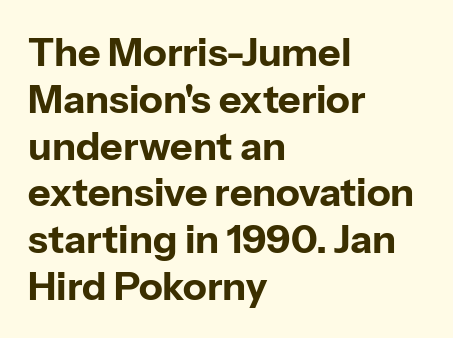
If you drew a line through each stem, it would be perfectly vertical. In terms of letterspacing, this is plain default setting. Each line starts at the same left margin while the right side varies. This is sans-serif lettering, the kind often seen on screens and signage.
